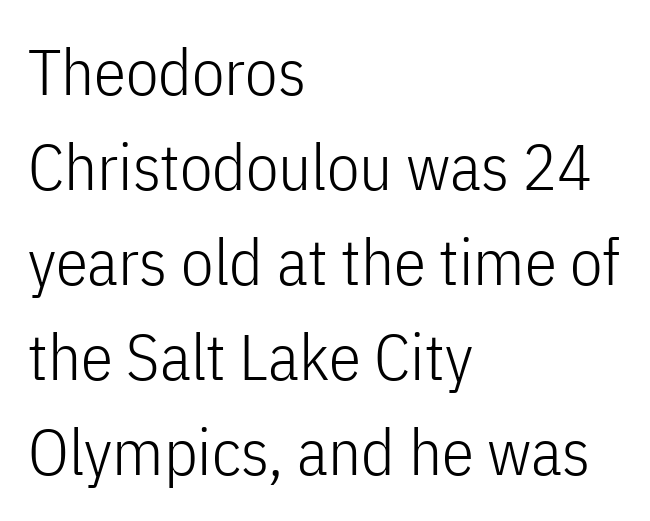
The string is rendered with underlining switched off. This is the regular roman posture of the typeface. Weight: not bold — regular or lighter. The lines are quadded left. Stroke terminals: plain, sans-serif.
